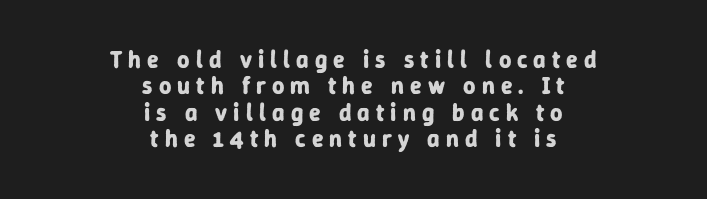
{"italic": "no", "bold": "yes", "underline": "no", "align": "center", "line_spacing": "tight", "line_spacing_ratio": 1.1, "letter_spacing": "wide", "letter_spacing_em": 0.25, "glyph_px": 24}
